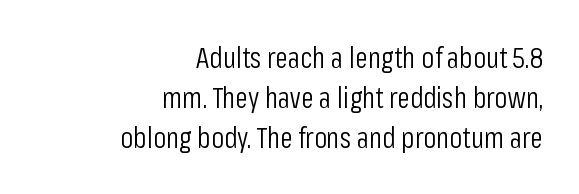
Compared with typical paragraphs, the rows here are spaced about the same. The letters advance in unequal steps, a hallmark of proportional type. The letterforms sit at book weight or below. The paragraph has a hard right edge and a soft left edge.
